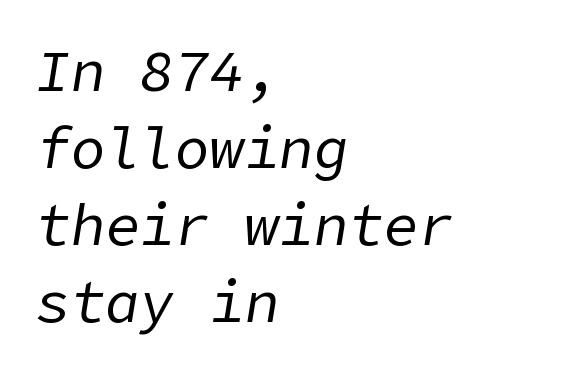
{"italic": "yes", "lean": "right", "slant_degrees": 9, "bold": "no", "weight": "regular", "width": "normal", "stroke_contrast": "low", "x_height": "medium", "underline": "no", "align": "left", "line_spacing": "normal", "line_spacing_ratio": 1.33, "letter_spacing": "normal", "letter_spacing_em": 0.0, "glyph_px": 58}
